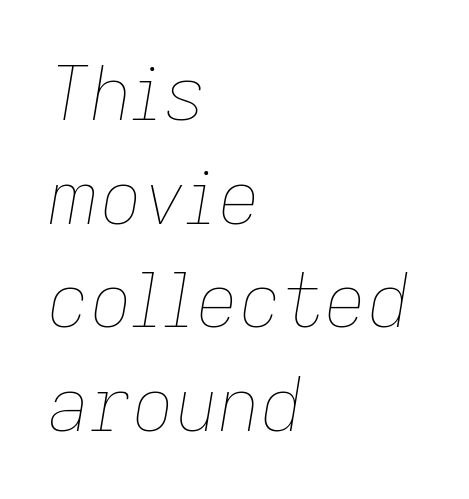
The image shows 74 px thin type, italic (leaning right); set left-aligned, normal line spacing (1.4x), normal letter spacing, not underlined; low stroke contrast and a medium x-height.
